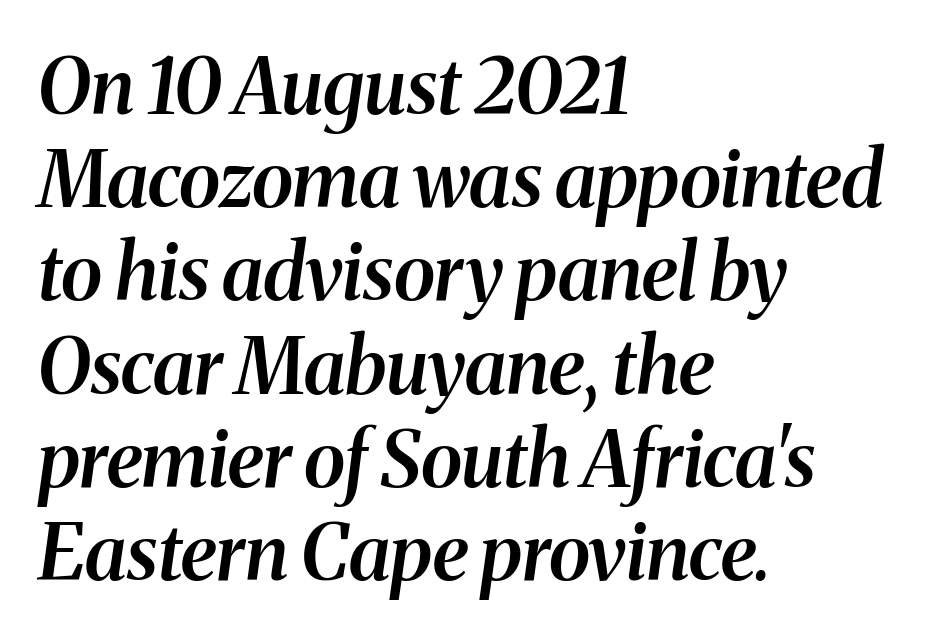
Q: Is the text bold? A: Semi-bold.
Q: Is the text italic (slanted)? A: Yes, it leans right by about 8 degrees.
Q: Is the typeface a serif or a sans-serif typeface? A: Serif.
Q: Is the text underlined? A: No.
Q: How is the paragraph aligned? A: Left-aligned.
Q: Is the spacing between letters normal or unusually wide? A: Normal.
Q: Width (condensed, normal, or wide)? A: Normal.
Q: Stroke contrast? A: Medium.
Q: x-height? A: Medium.
Q: Monospaced? A: No.
